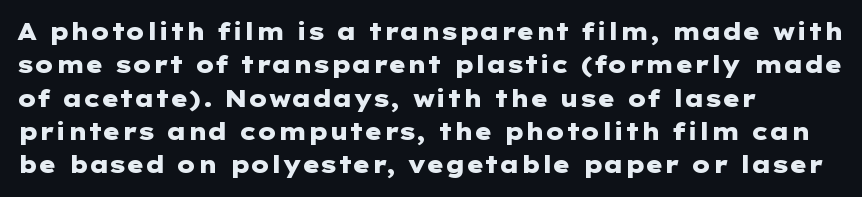
Q: Is the text bold? A: Yes.
Q: Is the text italic (slanted)? A: No, it is upright.
Q: Is the text underlined? A: No.
Q: How is the paragraph aligned? A: Left-aligned.
Q: Is the spacing between letters normal or unusually wide? A: Normal.
Q: Is the spacing between lines tight, normal or loose? A: Normal.
